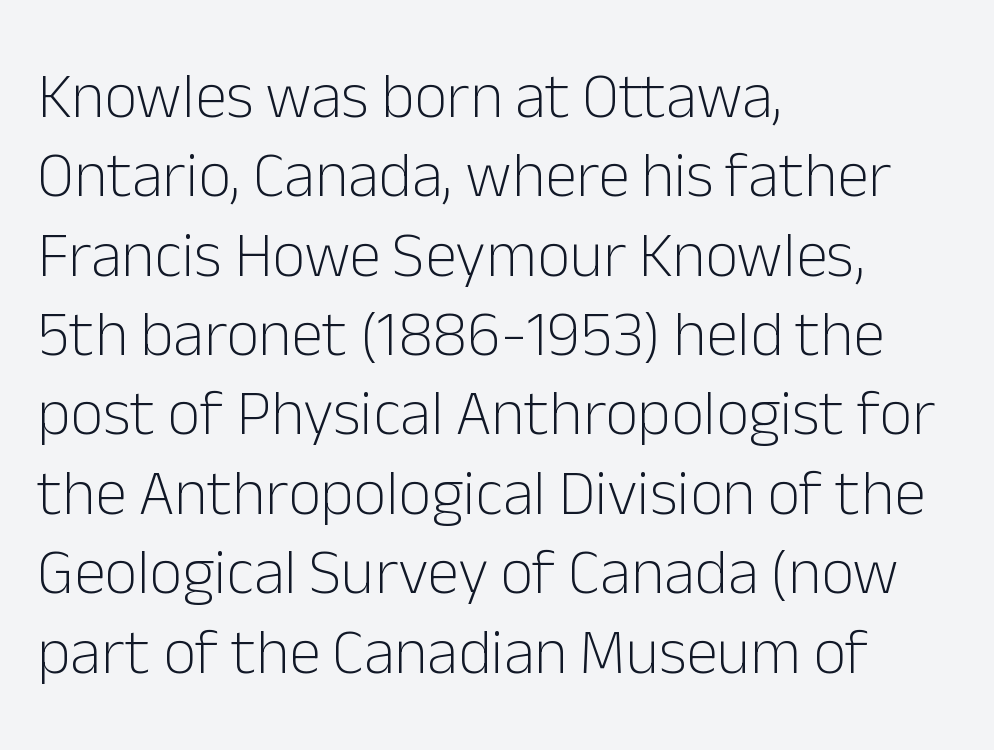
{"serif": "no", "italic": "no", "bold": "no", "weight": "light", "width": "normal", "stroke_contrast": "low", "x_height": "medium", "monospaced": "no", "underline": "no", "align": "left", "line_spacing_ratio": 1.24, "letter_spacing": "normal", "letter_spacing_em": 0.0, "glyph_px": 64}
